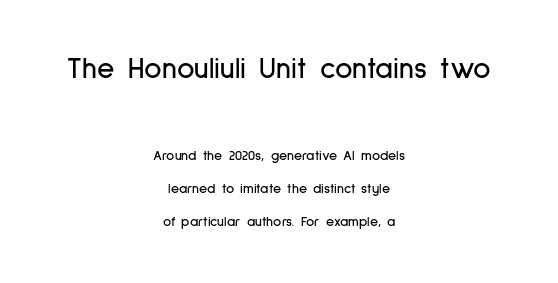
The image shows 30 px condensed sans-serif type, upright; set centered, loose line spacing (2.34x), normal letter spacing, not underlined; the first (top) block is 2.14x larger; low stroke contrast and a medium x-height.
